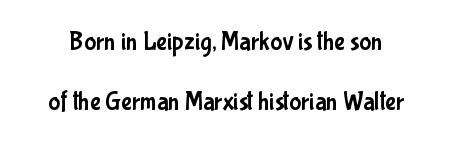
The image shows 25 px text type, upright; set loose line spacing (2.4x), normal letter spacing, not underlined.
